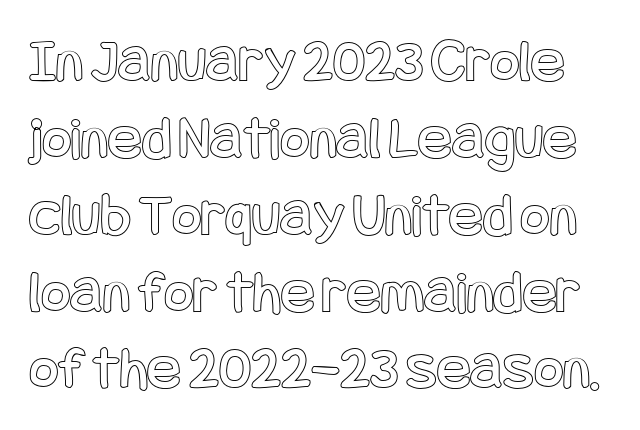
Q: Is the text italic (slanted)? A: No, it is upright.
Q: Is the text underlined? A: No.
Q: Is the spacing between letters normal or unusually wide? A: Normal.
Q: Width (condensed, normal, or wide)? A: Condensed.
Q: x-height? A: Large.
